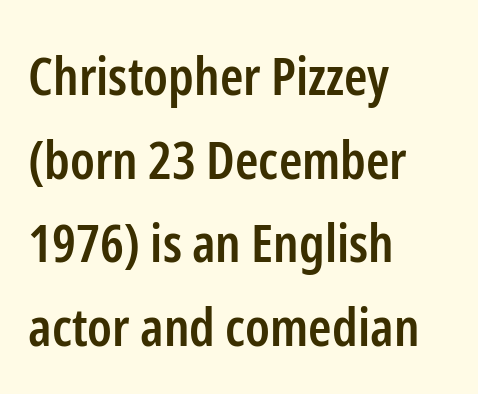
The image shows 53 px semibold, condensed sans-serif type, upright; set left-aligned, normal line spacing (1.58x), normal letter spacing, not underlined; low stroke contrast and a medium x-height.
